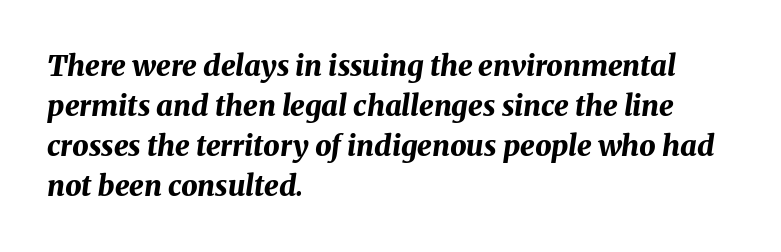
The rendering applies a slant to the glyphs. Leftover space on each line is placed entirely after the last word. Set as a true bold cut, around the 700 mark. Inter-character spacing is left at the font's built-in metrics. Any mark beneath the type? The region is blank. The passage shown is typed in a proportional face where columns would drift.
